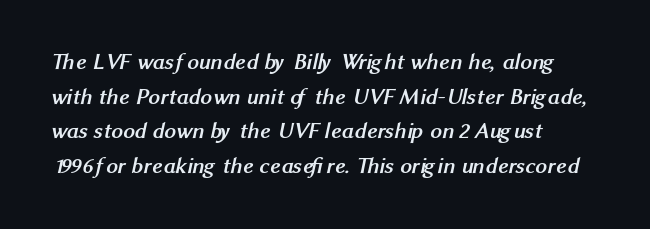
{"bold": "yes", "underline": "no", "align": "left", "line_spacing": "normal", "line_spacing_ratio": 1.51, "letter_spacing": "normal", "letter_spacing_em": 0.0, "glyph_px": 23}
